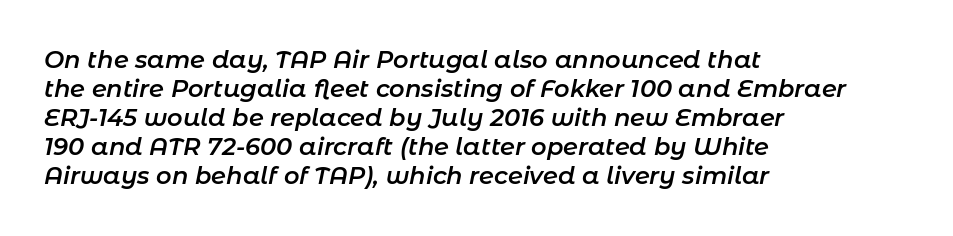
{"italic": "yes", "lean": "right", "slant_degrees": 11, "bold": "semi", "underline": "no", "align": "left", "line_spacing_ratio": 1.21, "letter_spacing": "normal", "letter_spacing_em": 0.0, "glyph_px": 24}
